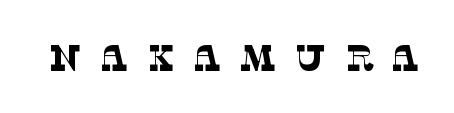
Only glyphs here, with clear space below each row. A typesetter would label this face a serif. The horizontal fit of the characters is loose and conspicuously gappy. Each letter keeps its own natural width here, so spacing adapts to shape. No chunkiness to these letters — they're not bold.
